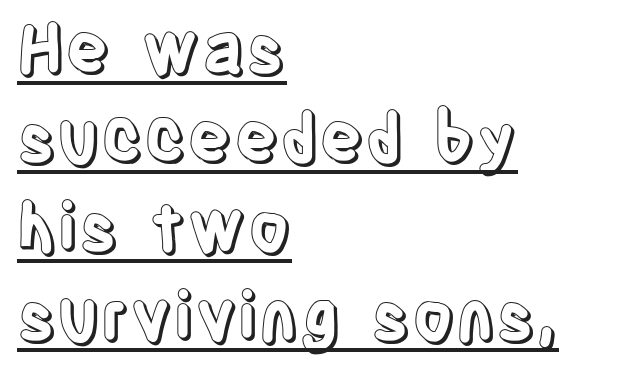
Horizontally, the lines are justified to the leading edge only. Spacing verdict: proportional, widths tailored to each character. This block has exactly the height ordinary leading produces. A typesetter would mark this as roman, not italic. These characters rest on top of a visible drawn line.
